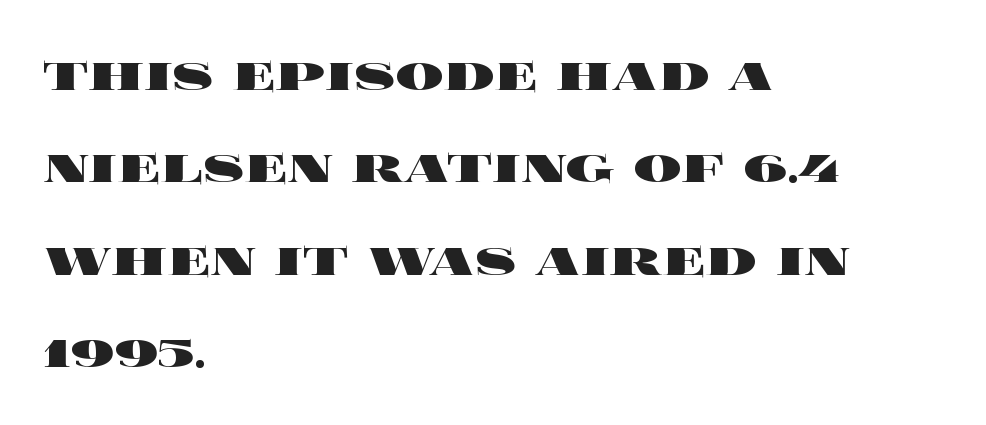
Q: Is the text bold? A: Yes.
Q: Is the text italic (slanted)? A: No, it is upright.
Q: Is the text underlined? A: No.
Q: How is the paragraph aligned? A: Left-aligned.
Q: Is the spacing between letters normal or unusually wide? A: Normal.
Q: Is the spacing between lines tight, normal or loose? A: Normal.
Q: Width (condensed, normal, or wide)? A: Wide.
Q: x-height? A: Large.
Q: Monospaced? A: No.
